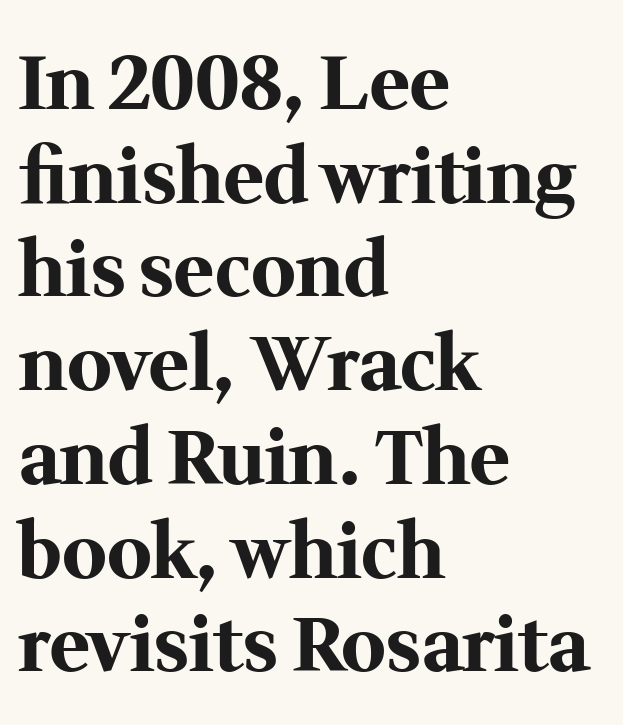
Q: Is the text bold? A: Yes.
Q: Is the text italic (slanted)? A: No, it is upright.
Q: Is the typeface a serif or a sans-serif typeface? A: Serif.
Q: Is the text underlined? A: No.
Q: How is the paragraph aligned? A: Left-aligned.
Q: Is the spacing between letters normal or unusually wide? A: Normal.
Q: Is the spacing between lines tight, normal or loose? A: Normal.
Q: Width (condensed, normal, or wide)? A: Normal.
Q: Stroke contrast? A: Medium.
Q: x-height? A: Medium.
Q: Monospaced? A: No.
